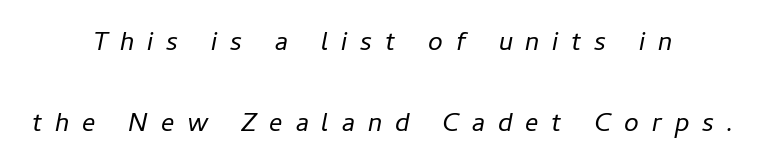
Q: Is the text bold? A: No.
Q: Is the text italic (slanted)? A: Yes, it leans right by about 11 degrees.
Q: Is the text underlined? A: No.
Q: How is the paragraph aligned? A: Centered.
Q: Is the spacing between letters normal or unusually wide? A: Unusually wide.
Q: Is the spacing between lines tight, normal or loose? A: Loose.
Q: Width (condensed, normal, or wide)? A: Normal.
Q: Stroke contrast? A: Low.
Q: x-height? A: Medium.
Q: Monospaced? A: No.
